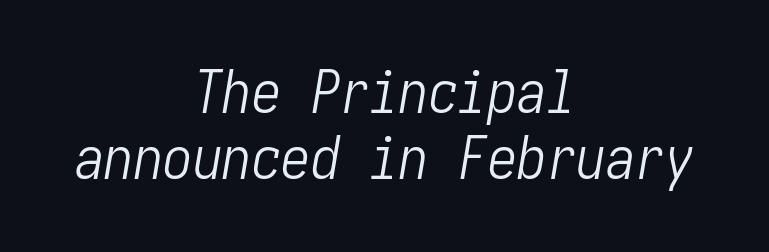
Does extra space separate the letters? No, they use regular spacing. The axis of the letterforms is tilted away from vertical. The strokes carry an ordinary text weight at most. Where is the straight margin? There isn't one; the lines are centered. Underlining? Definitely not there.
